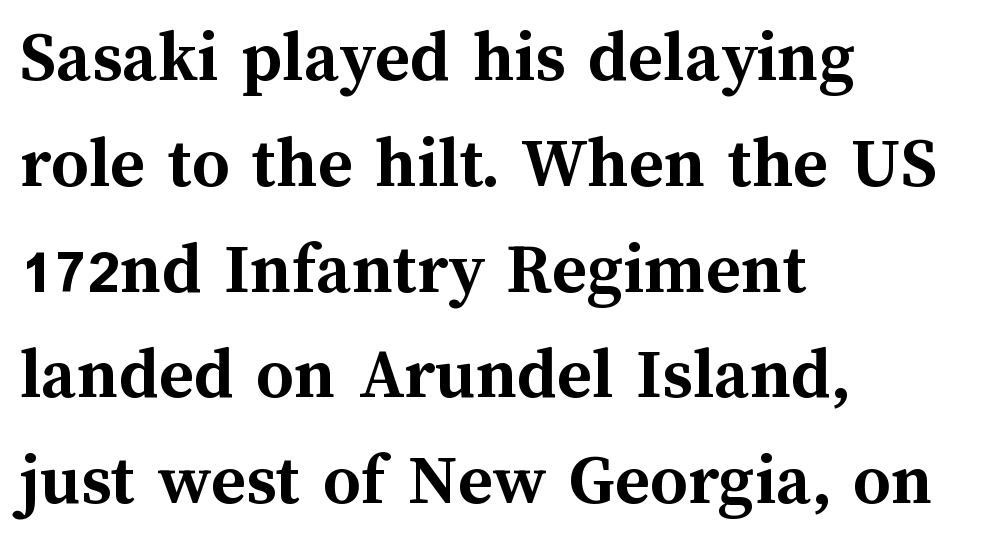
Q: Is the text bold? A: Yes.
Q: Is the text italic (slanted)? A: No, it is upright.
Q: Is the text underlined? A: No.
Q: How is the paragraph aligned? A: Left-aligned.
Q: Is the spacing between letters normal or unusually wide? A: Normal.
Q: Is the spacing between lines tight, normal or loose? A: Normal.
Q: Width (condensed, normal, or wide)? A: Normal.
Q: Stroke contrast? A: Medium.
Q: x-height? A: Medium.
Q: Monospaced? A: No.
